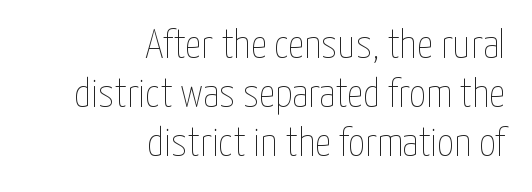
{"italic": "no", "bold": "no", "weight": "thin", "width": "condensed", "stroke_contrast": "low", "x_height": "medium", "monospaced": "no", "underline": "no", "align": "right", "line_spacing_ratio": 1.19, "letter_spacing": "normal", "letter_spacing_em": 0.0, "glyph_px": 41}
